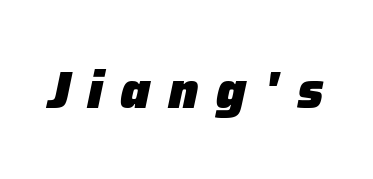
{"italic": "yes", "lean": "right", "slant_degrees": 12, "bold": "yes", "weight": "heavy", "width": "normal", "stroke_contrast": "low", "x_height": "medium", "monospaced": "no", "underline": "no", "letter_spacing": "wide", "letter_spacing_em": 0.33, "glyph_px": 52}
